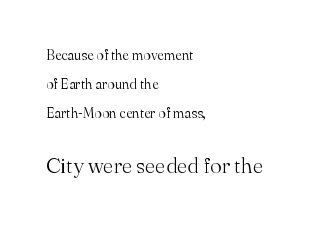
The image shows 22 px text type, upright; set left-aligned, loose line spacing (2.07x), normal letter spacing, not underlined; the second (bottom) block is 1.57x larger.
